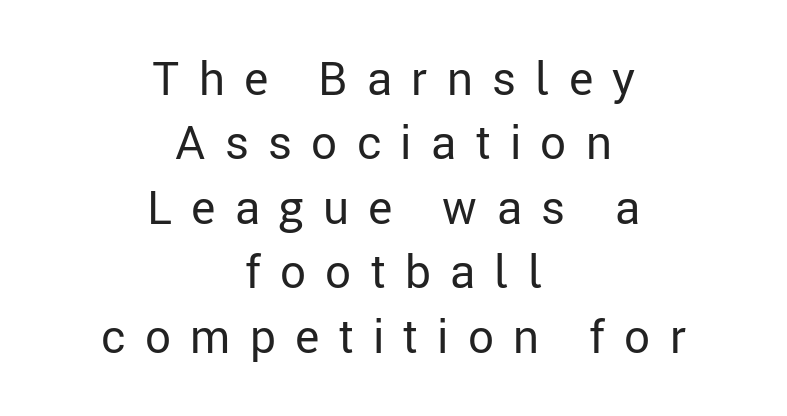
{"serif": "no", "italic": "no", "bold": "no", "weight": "regular", "width": "normal", "stroke_contrast": "low", "x_height": "medium", "monospaced": "no", "underline": "no", "align": "center", "line_spacing": "normal", "line_spacing_ratio": 1.4, "letter_spacing": "wide", "letter_spacing_em": 0.42, "glyph_px": 46}
